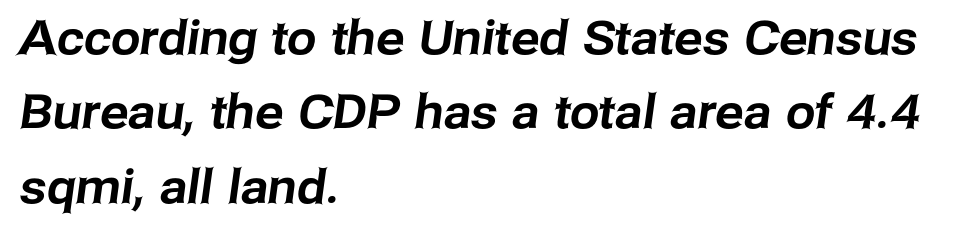
{"serif": "no", "width": "normal", "stroke_contrast": "low", "x_height": "medium", "monospaced": "no", "underline": "no", "align": "left", "line_spacing": "normal", "line_spacing_ratio": 1.58, "letter_spacing": "normal", "letter_spacing_em": 0.0, "glyph_px": 47}
